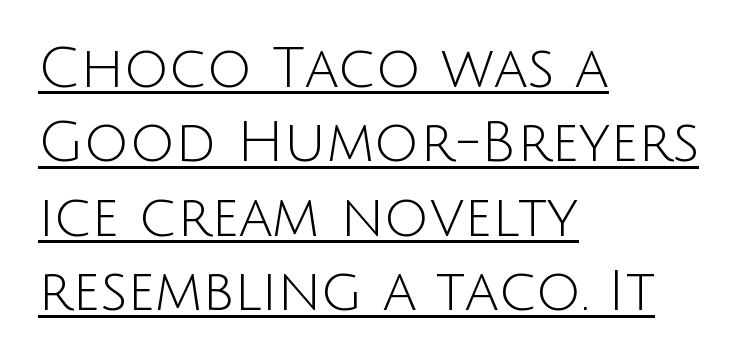
The image shows 56 px light sans-serif type, upright; set left-aligned, normal line spacing (1.33x), normal letter spacing, underlined; low stroke contrast and a large x-height.
